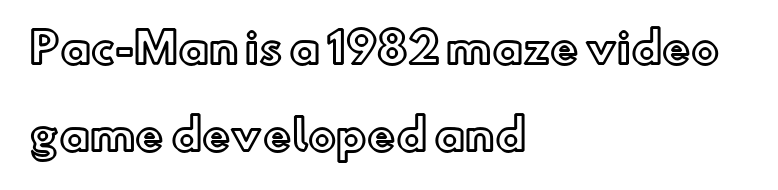
Is this a fixed-width face? No — the glyphs have proportional, varying widths. The face used here is rendered with its standard letterfit. One glance says open: line gaps are wider than usual. Underlining? Definitely not there.
